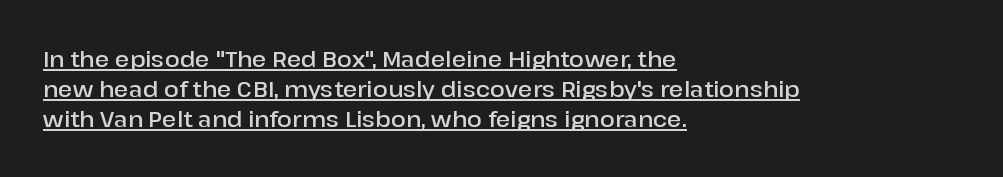
Q: Is the text bold? A: Semi-bold.
Q: Is the text italic (slanted)? A: No, it is upright.
Q: Is the text underlined? A: Yes.
Q: How is the paragraph aligned? A: Left-aligned.
Q: Is the spacing between letters normal or unusually wide? A: Normal.
Q: Is the spacing between lines tight, normal or loose? A: Normal.
